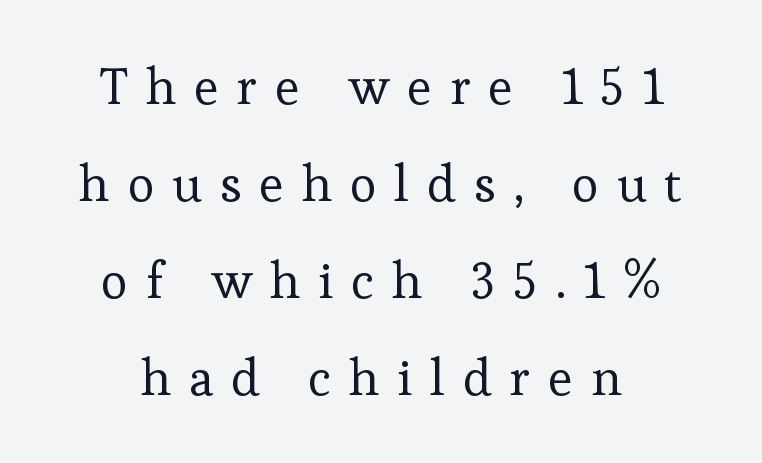
This rendering widens character spacing well past its baseline value. Check where the strokes stop: tiny serifs finish them off. Do the characters align in a grid? No, the font is proportional. Quick note: not italic, upright. The weight would be labelled regular, book, light, or lighter still.
